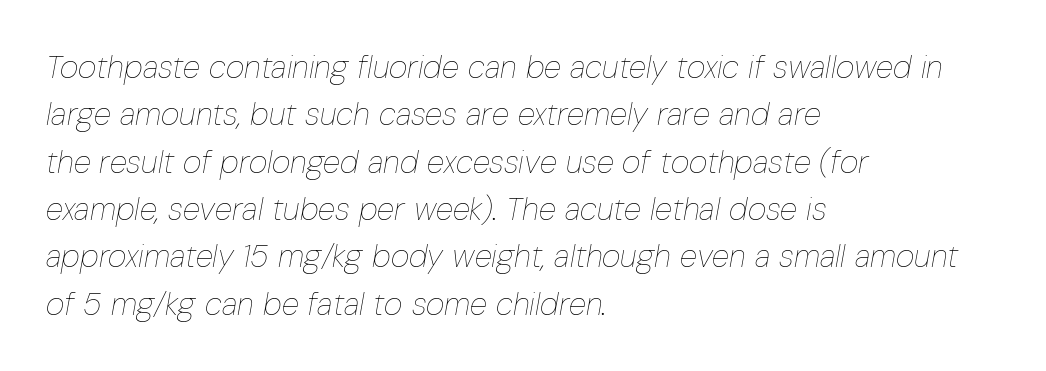
Leftover space on each line is placed entirely after the last word. Glance below the letters and you will spot only blank space. There is no visible air inserted between adjacent glyphs. Is this a fixed-width face? No — the glyphs have proportional, varying widths.
